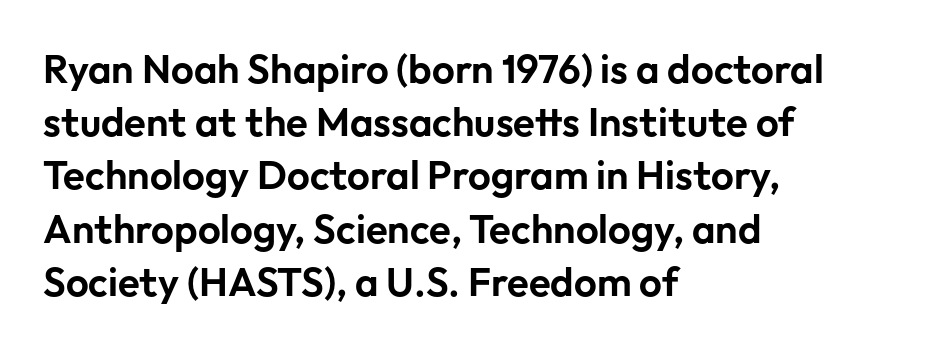
{"serif": "no", "italic": "no", "width": "normal", "stroke_contrast": "low", "x_height": "medium", "monospaced": "no", "underline": "no", "align": "left", "line_spacing": "normal", "line_spacing_ratio": 1.33, "letter_spacing": "normal", "letter_spacing_em": 0.0, "glyph_px": 40}
